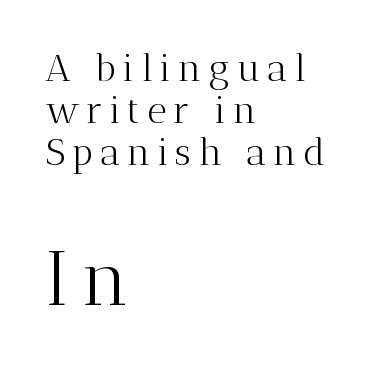
Q: Is the text bold? A: No.
Q: Is the text italic (slanted)? A: No, it is upright.
Q: Is the typeface a serif or a sans-serif typeface? A: Serif.
Q: Is the text underlined? A: No.
Q: How is the paragraph aligned? A: Left-aligned.
Q: Is the spacing between lines tight, normal or loose? A: Tight.
Q: Which block of text is set in a larger size, the first (top) or the second (bottom)? A: The second (bottom) one.
Q: Width (condensed, normal, or wide)? A: Normal.
Q: Stroke contrast? A: Medium.
Q: x-height? A: Medium.
Q: Monospaced? A: No.
